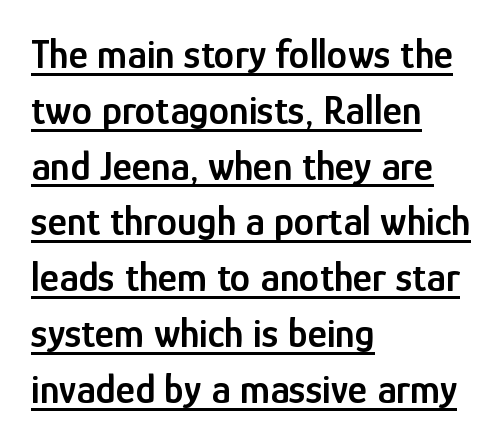
Q: Is the text bold? A: Semi-bold.
Q: Is the text italic (slanted)? A: No, it is upright.
Q: Is the typeface a serif or a sans-serif typeface? A: Sans-serif.
Q: Is the text underlined? A: Yes.
Q: How is the paragraph aligned? A: Left-aligned.
Q: Is the spacing between letters normal or unusually wide? A: Normal.
Q: Is the spacing between lines tight, normal or loose? A: Normal.
Q: Width (condensed, normal, or wide)? A: Condensed.
Q: Stroke contrast? A: Low.
Q: x-height? A: Medium.
Q: Monospaced? A: No.
